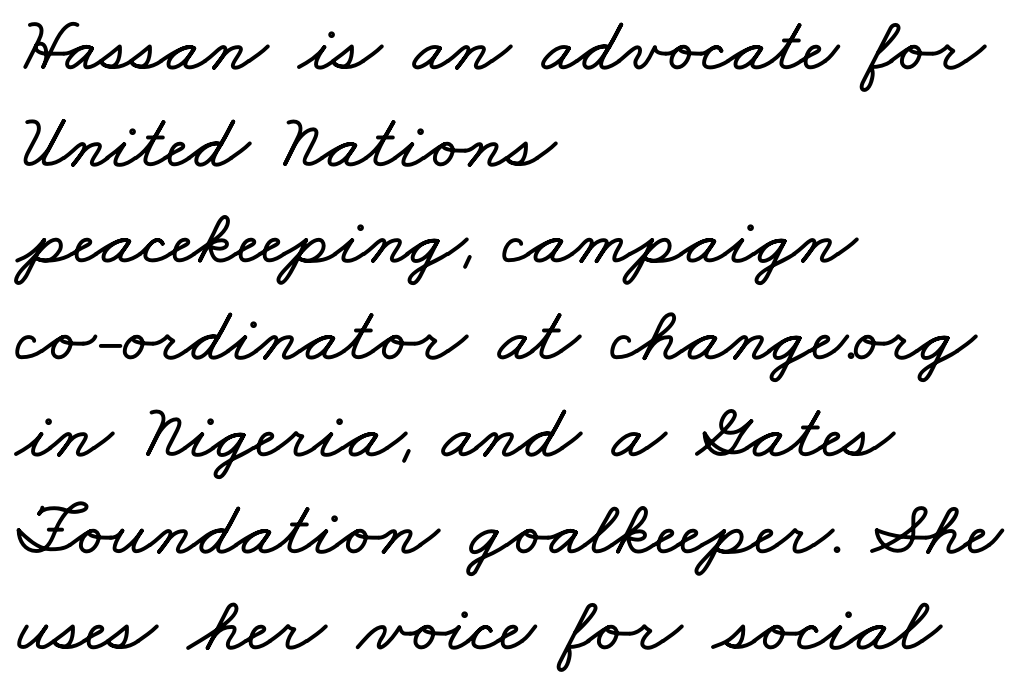
{"width": "wide", "stroke_contrast": "low", "x_height": "small", "monospaced": "no", "underline": "no", "align": "left", "line_spacing_ratio": 1.24, "letter_spacing": "normal", "letter_spacing_em": 0.0, "glyph_px": 78}
